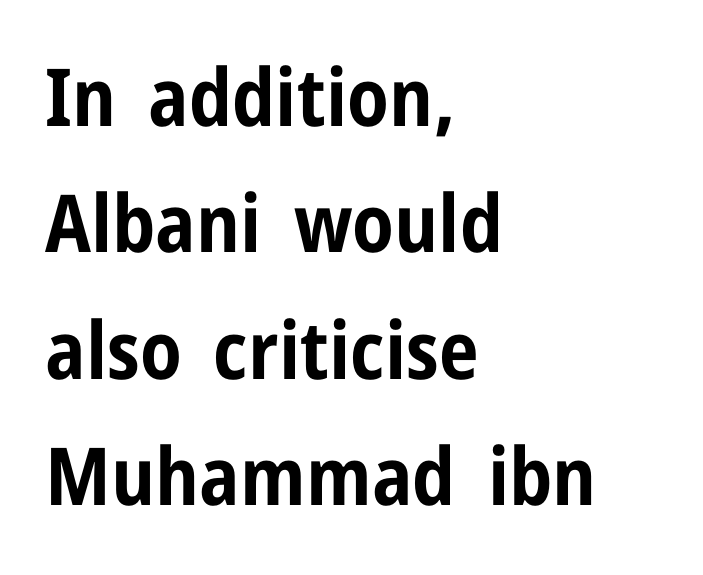
Q: Is the text bold? A: Yes.
Q: Is the text italic (slanted)? A: No, it is upright.
Q: Is the typeface a serif or a sans-serif typeface? A: Sans-serif.
Q: Is the text underlined? A: No.
Q: How is the paragraph aligned? A: Left-aligned.
Q: Is the spacing between letters normal or unusually wide? A: Normal.
Q: Is the spacing between lines tight, normal or loose? A: Normal.
Q: Width (condensed, normal, or wide)? A: Condensed.
Q: Stroke contrast? A: Low.
Q: x-height? A: Medium.
Q: Monospaced? A: No.
